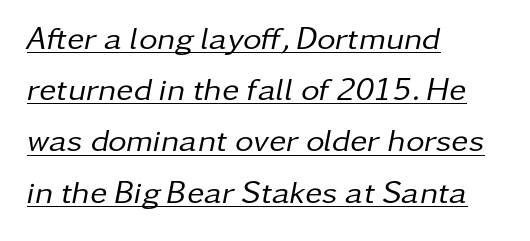
You can tell it's italic because the verticals aren't actually vertical. Students, observe the line beneath the letters — that is underlining. Here the designer chose a conventional face with non-uniform glyph widths. Leading: standard. Where is the straight margin? On the left.
